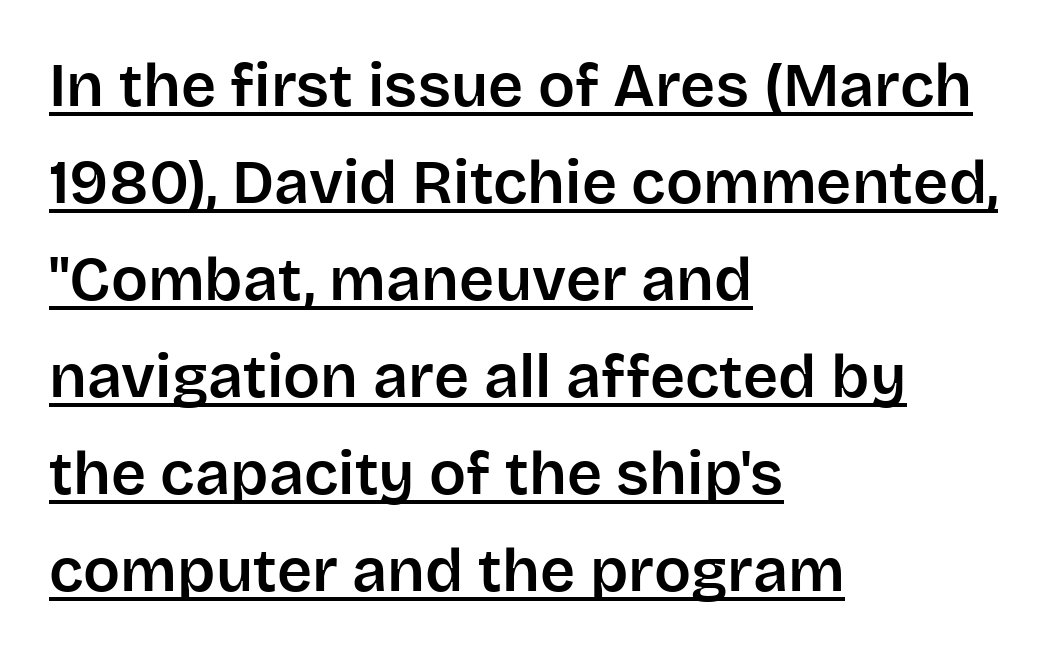
{"serif": "no", "italic": "no", "width": "normal", "stroke_contrast": "low", "x_height": "large", "monospaced": "no", "underline": "yes", "align": "left", "line_spacing": "normal", "line_spacing_ratio": 1.59, "letter_spacing": "normal", "letter_spacing_em": 0.0, "glyph_px": 61}
